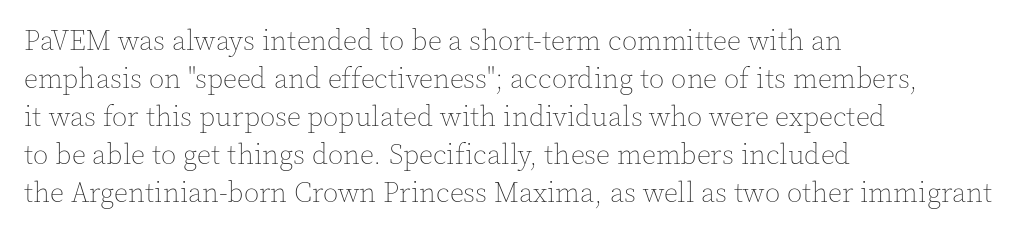
Q: Is the text bold? A: No.
Q: Is the text italic (slanted)? A: No, it is upright.
Q: Is the text underlined? A: No.
Q: How is the paragraph aligned? A: Left-aligned.
Q: Is the spacing between letters normal or unusually wide? A: Normal.
Q: Is the spacing between lines tight, normal or loose? A: Normal.
Q: Width (condensed, normal, or wide)? A: Normal.
Q: x-height? A: Medium.
Q: Monospaced? A: No.
